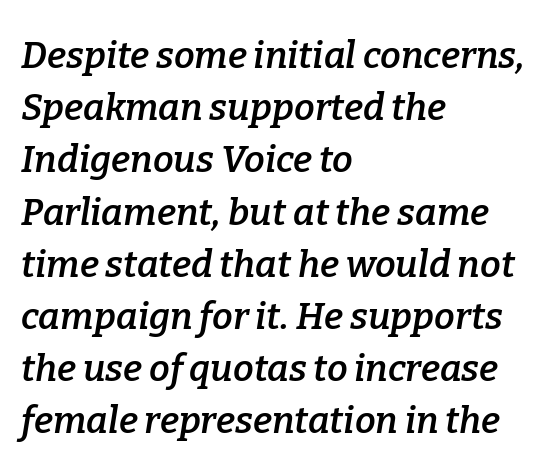
{"serif": "yes", "italic": "yes", "lean": "right", "slant_degrees": 9, "bold": "semi", "weight": "semibold", "width": "normal", "stroke_contrast": "low", "x_height": "medium", "monospaced": "no", "underline": "no", "align": "left", "line_spacing": "normal", "line_spacing_ratio": 1.41, "letter_spacing": "normal", "letter_spacing_em": 0.0, "glyph_px": 37}
